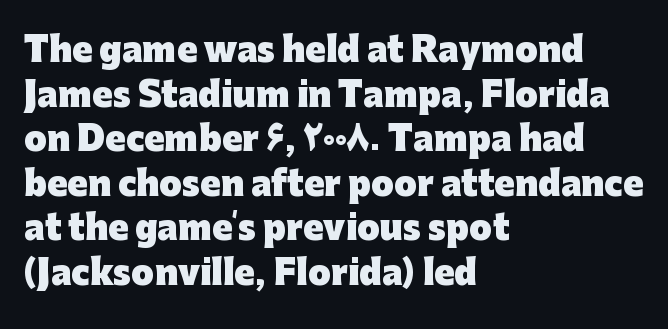
Q: Is the text bold? A: Yes.
Q: Is the text italic (slanted)? A: No, it is upright.
Q: Is the typeface a serif or a sans-serif typeface? A: Sans-serif.
Q: Is the text underlined? A: No.
Q: How is the paragraph aligned? A: Left-aligned.
Q: Is the spacing between letters normal or unusually wide? A: Normal.
Q: Is the spacing between lines tight, normal or loose? A: Normal.
Q: Width (condensed, normal, or wide)? A: Normal.
Q: Stroke contrast? A: Low.
Q: x-height? A: Medium.
Q: Monospaced? A: No.
